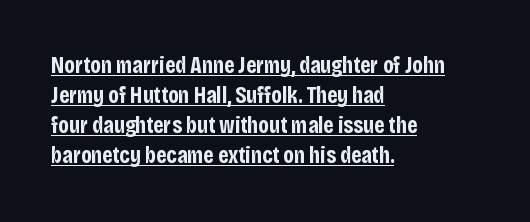
The image shows 23 px bold type, upright; set left-aligned, normal line spacing (1.31x), normal letter spacing, underlined.
